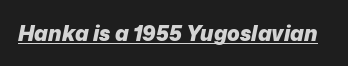
The image shows 21 px bold type, italic (leaning right); set normal letter spacing, underlined.
